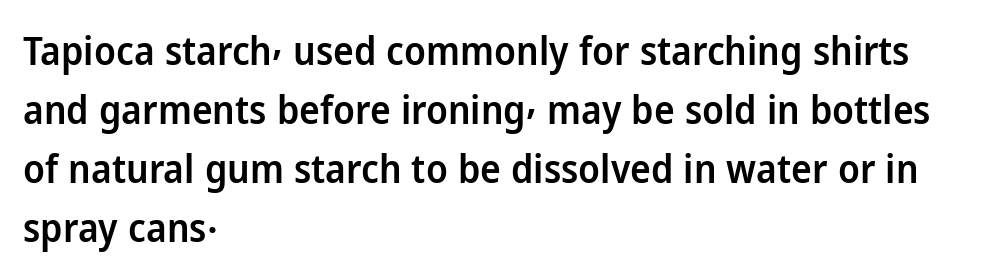
Q: Is the text bold? A: Semi-bold.
Q: Is the text italic (slanted)? A: No, it is upright.
Q: Is the typeface a serif or a sans-serif typeface? A: Sans-serif.
Q: Is the text underlined? A: No.
Q: How is the paragraph aligned? A: Left-aligned.
Q: Is the spacing between letters normal or unusually wide? A: Normal.
Q: Is the spacing between lines tight, normal or loose? A: Normal.
Q: Width (condensed, normal, or wide)? A: Normal.
Q: Stroke contrast? A: Low.
Q: x-height? A: Medium.
Q: Monospaced? A: No.
